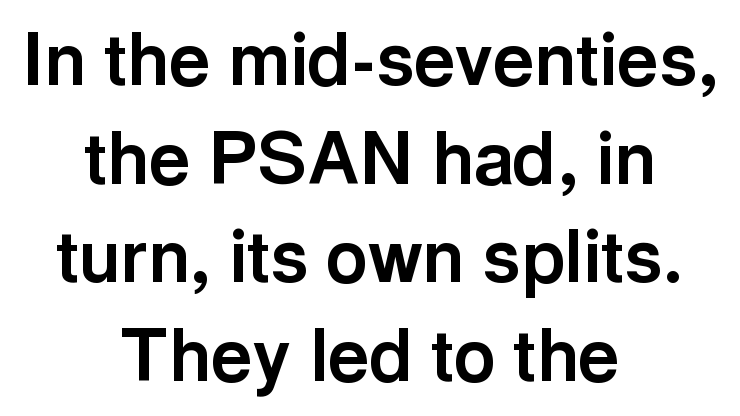
{"serif": "no", "italic": "no", "bold": "yes", "weight": "bold", "width": "normal", "x_height": "medium", "monospaced": "no", "underline": "no", "align": "center", "line_spacing": "normal", "line_spacing_ratio": 1.37, "letter_spacing": "normal", "letter_spacing_em": 0.0, "glyph_px": 72}
